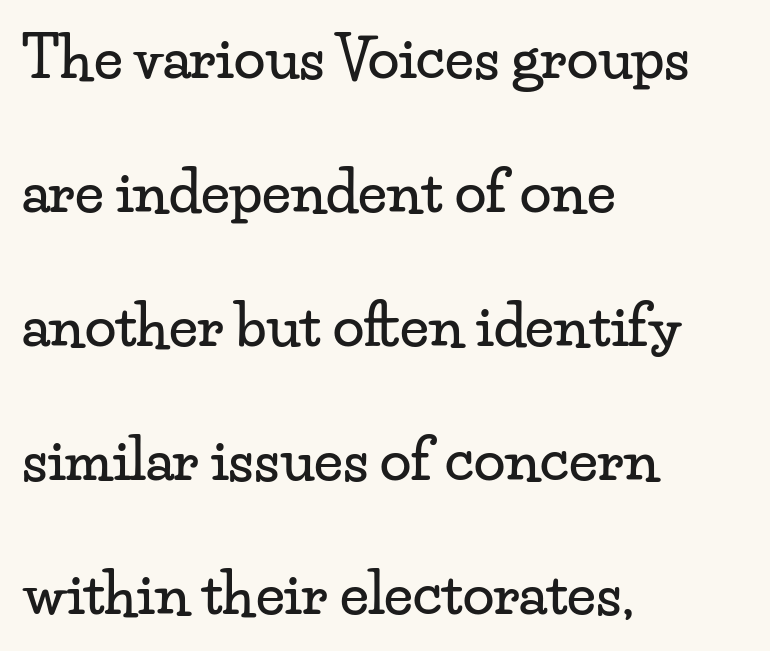
Q: Is the text italic (slanted)? A: No, it is upright.
Q: Is the typeface a serif or a sans-serif typeface? A: Serif.
Q: Is the text underlined? A: No.
Q: How is the paragraph aligned? A: Left-aligned.
Q: Is the spacing between letters normal or unusually wide? A: Normal.
Q: Is the spacing between lines tight, normal or loose? A: Loose.
Q: Width (condensed, normal, or wide)? A: Wide.
Q: Stroke contrast? A: Low.
Q: x-height? A: Small.
Q: Monospaced? A: No.
